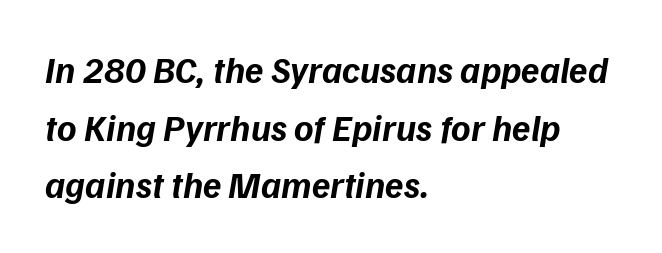
Q: Is the text bold? A: Yes.
Q: Is the typeface a serif or a sans-serif typeface? A: Sans-serif.
Q: Is the text underlined? A: No.
Q: How is the paragraph aligned? A: Left-aligned.
Q: Is the spacing between letters normal or unusually wide? A: Normal.
Q: Is the spacing between lines tight, normal or loose? A: Normal.
Q: Width (condensed, normal, or wide)? A: Normal.
Q: Stroke contrast? A: Low.
Q: x-height? A: Medium.
Q: Monospaced? A: No.
